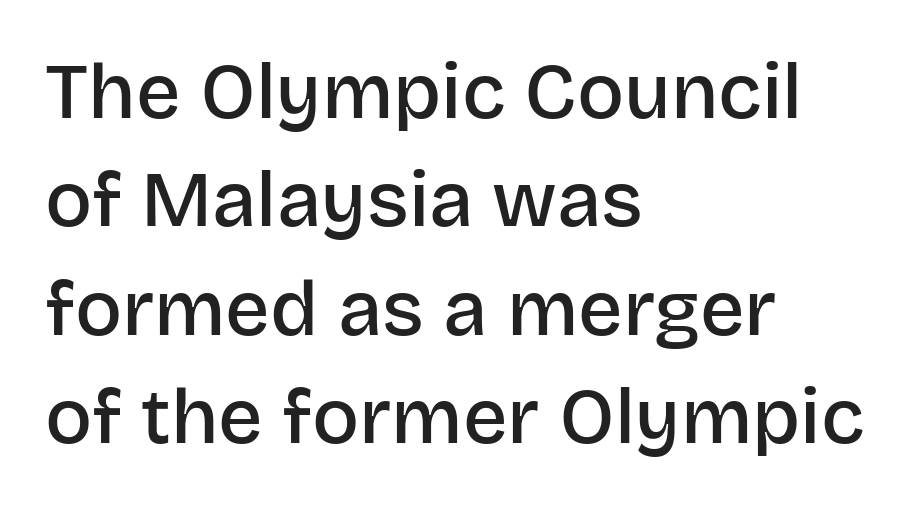
Q: Is the text bold? A: Semi-bold.
Q: Is the text italic (slanted)? A: No, it is upright.
Q: Is the typeface a serif or a sans-serif typeface? A: Sans-serif.
Q: Is the text underlined? A: No.
Q: How is the paragraph aligned? A: Left-aligned.
Q: Is the spacing between letters normal or unusually wide? A: Normal.
Q: Is the spacing between lines tight, normal or loose? A: Normal.
Q: Width (condensed, normal, or wide)? A: Normal.
Q: Stroke contrast? A: Low.
Q: x-height? A: Large.
Q: Monospaced? A: No.
